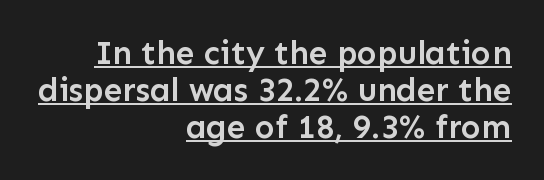
The image shows 33 px semibold sans-serif type, upright; set right-aligned, tight line spacing (1.12x), normal letter spacing, underlined; low stroke contrast and a medium x-height.
